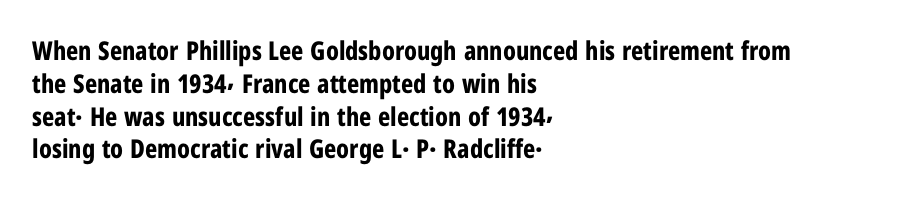
Reading down the column, the eye jumps a familiar distance to each next line. The passage shown is not underscored anywhere. Its strokes are broad and dark, the hallmark of bold type. Quick note: not italic, upright. Observe the ordinary spacing: letters are neighbours, not strangers. Line beginnings align vertically; line endings do not.
